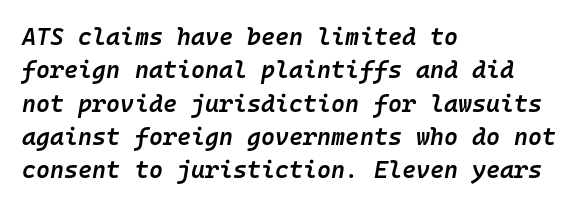
Q: Is the text bold? A: Semi-bold.
Q: Is the text italic (slanted)? A: Yes, it leans right by about 10 degrees.
Q: Is the text underlined? A: No.
Q: How is the paragraph aligned? A: Left-aligned.
Q: Is the spacing between letters normal or unusually wide? A: Normal.
Q: Is the spacing between lines tight, normal or loose? A: Normal.
